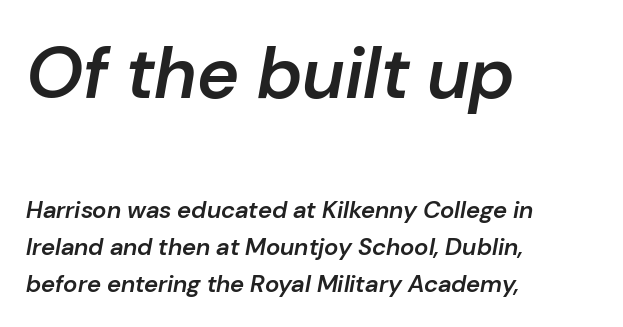
The image shows 72 px semibold type, italic (leaning right); set left-aligned, normal line spacing (1.54x), normal letter spacing, not underlined; the first (top) block is 3.0x larger; low stroke contrast and a medium x-height.
